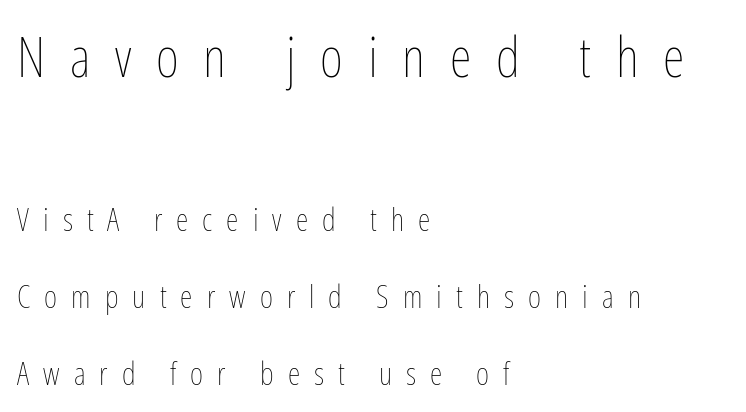
The image shows 56 px thin, condensed type, upright; set left-aligned, loose line spacing (2.4x), unusually wide letter spacing (+0.44 em), not underlined; the first (top) block is 1.75x larger; low stroke contrast and a medium x-height.
